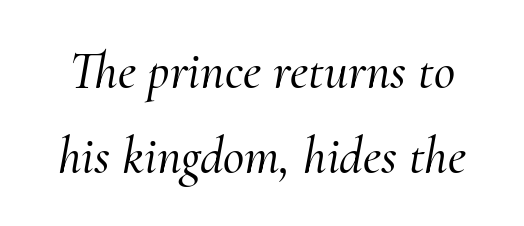
Q: Is the text italic (slanted)? A: Yes, it leans right by about 10 degrees.
Q: Is the typeface a serif or a sans-serif typeface? A: Serif.
Q: Is the text underlined? A: No.
Q: Is the spacing between letters normal or unusually wide? A: Normal.
Q: Is the spacing between lines tight, normal or loose? A: Normal.
Q: Width (condensed, normal, or wide)? A: Normal.
Q: Stroke contrast? A: Medium.
Q: x-height? A: Small.
Q: Monospaced? A: No.
